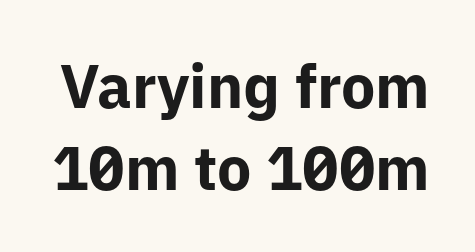
The image shows 61 px bold sans-serif type, upright; set normal line spacing (1.34x), normal letter spacing, not underlined; low stroke contrast and a medium x-height.
